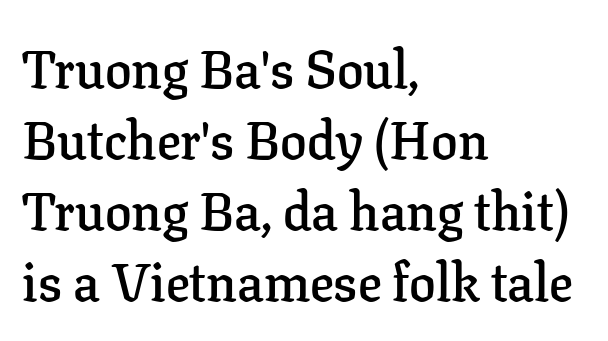
{"serif": "yes", "italic": "no", "bold": "semi", "weight": "semibold", "width": "normal", "stroke_contrast": "low", "x_height": "medium", "monospaced": "no", "underline": "no", "align": "left", "line_spacing": "normal", "line_spacing_ratio": 1.34, "letter_spacing": "normal", "letter_spacing_em": 0.0, "glyph_px": 53}
